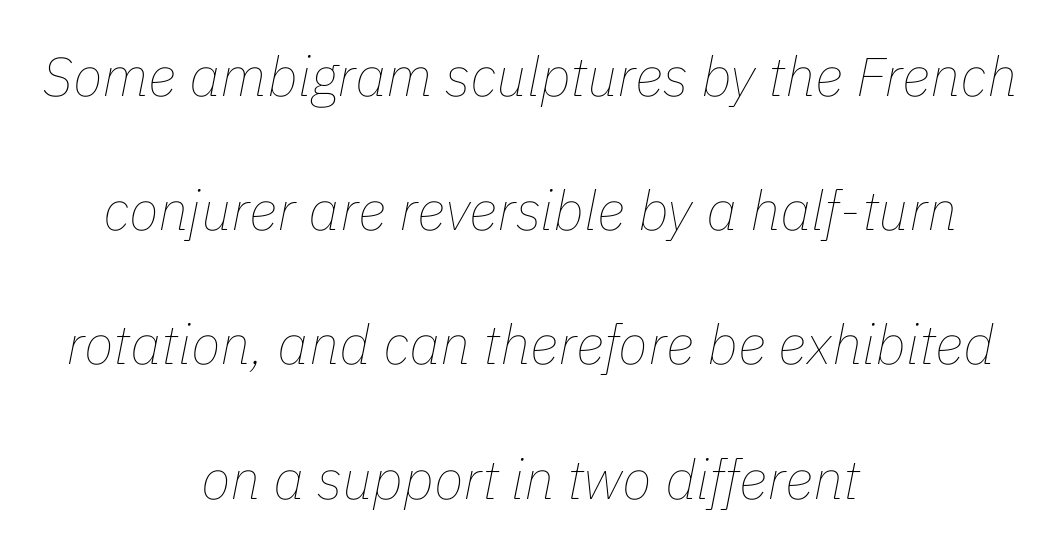
Does the copy run flush right? No — it is centered line by line. Observe the lean: these are italic letterforms. Type without underlining. Bold? No — there's no thickening of the strokes. Is the letter spacing exaggerated? No — it looks like the ordinary default.
